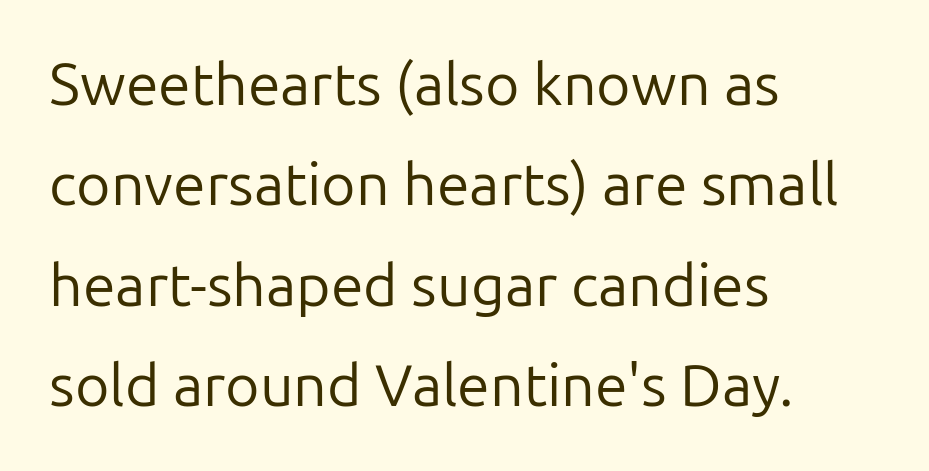
Look at the tracking — it's just the regular setting, nothing added. All the whitespace from short lines collects on the right. This sample uses an upright cut, with every glyph sitting square on the baseline. The strip under each line holds only bare page. Stems and bowls with no extra thickness — not bold. Vertical spacing — default.
